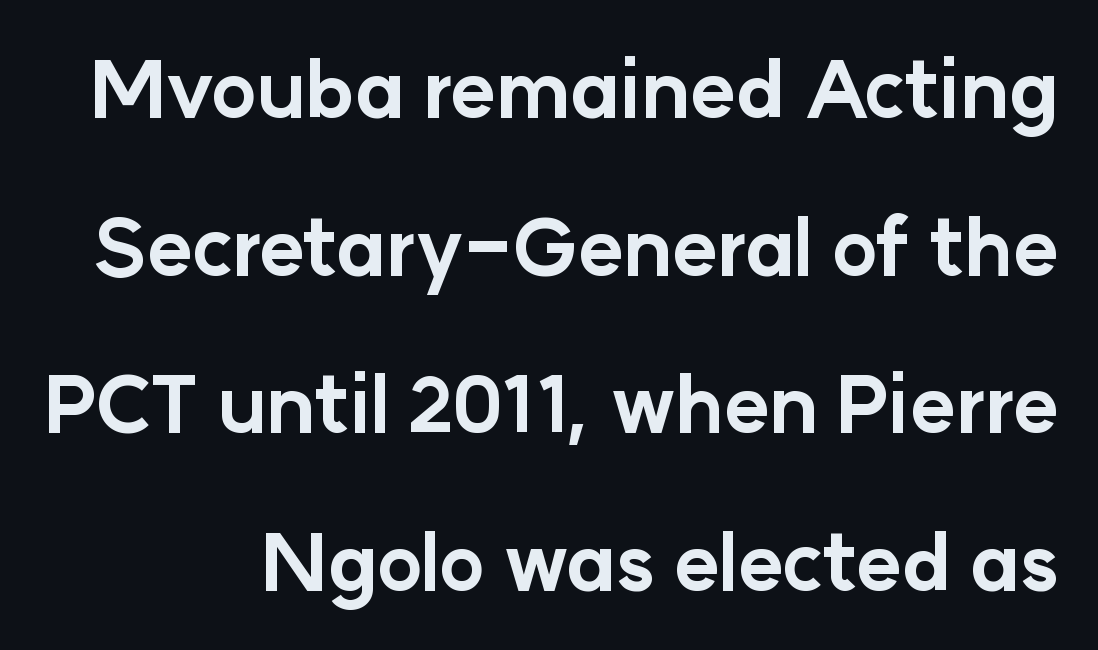
One glance says open: line gaps are wider than usual. Rule under the text: the space is simply empty. You'd pick this weight for a headline — it's a proper bold. The horizontal fit of the characters is conventional and even.
